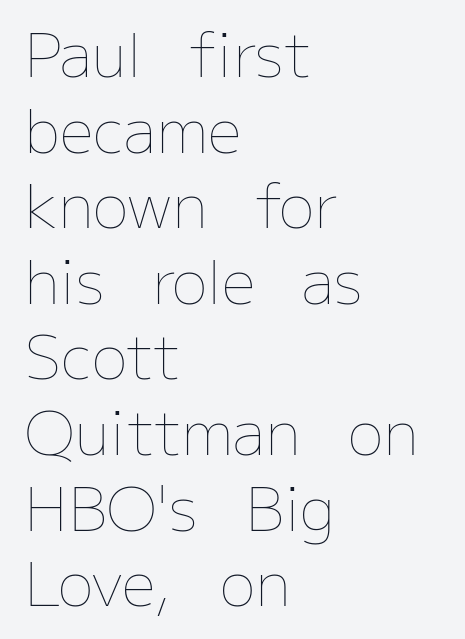
{"italic": "no", "bold": "no", "weight": "thin", "width": "normal", "stroke_contrast": "low", "x_height": "medium", "monospaced": "no", "underline": "no", "align": "left", "line_spacing": "normal", "line_spacing_ratio": 1.26, "letter_spacing": "normal", "letter_spacing_em": 0.0, "glyph_px": 60}
